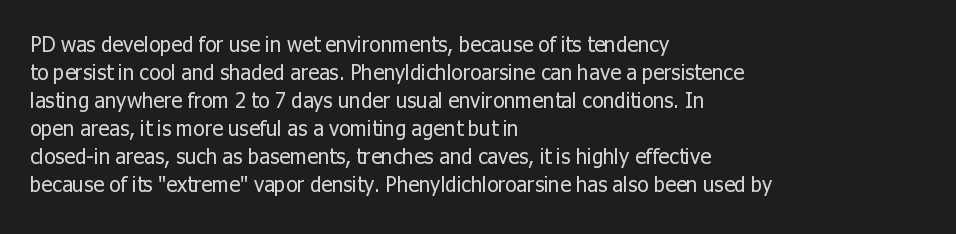
{"italic": "no", "bold": "no", "underline": "no", "align": "left", "line_spacing": "normal", "line_spacing_ratio": 1.33, "letter_spacing": "normal", "letter_spacing_em": 0.0, "glyph_px": 21}
